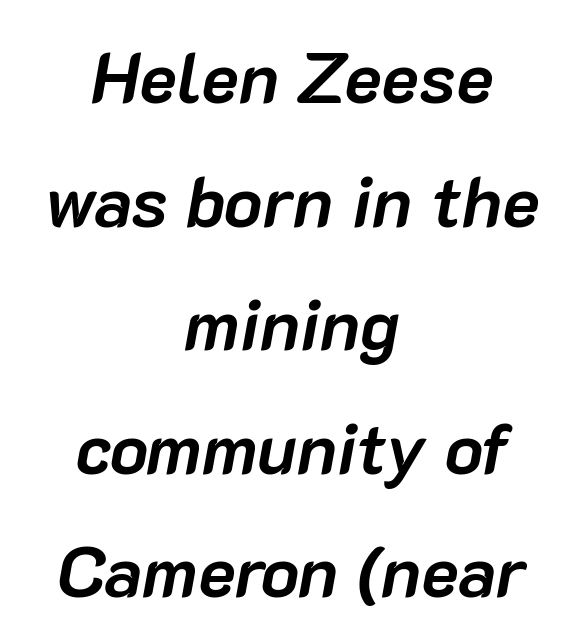
Varying glyph widths throughout — classic text-font behaviour. This sample uses an oblique cut, with every glyph tilted off the vertical. Its strokes are broad and dark, the hallmark of bold type. Descenders are the only things crossing below the line.
